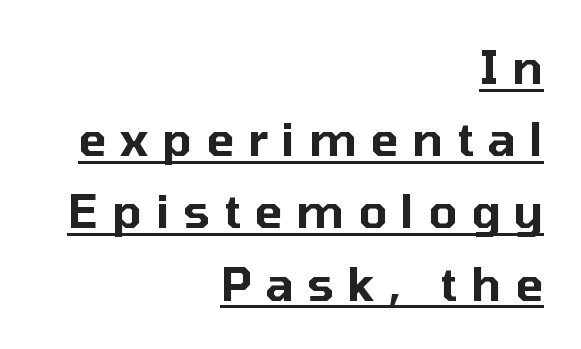
Q: Is the text italic (slanted)? A: No, it is upright.
Q: Is the typeface a serif or a sans-serif typeface? A: Sans-serif.
Q: Is the text underlined? A: Yes.
Q: How is the paragraph aligned? A: Right-aligned.
Q: Is the spacing between letters normal or unusually wide? A: Unusually wide.
Q: Is the spacing between lines tight, normal or loose? A: Normal.
Q: Width (condensed, normal, or wide)? A: Normal.
Q: Stroke contrast? A: Low.
Q: x-height? A: Medium.
Q: Monospaced? A: No.
